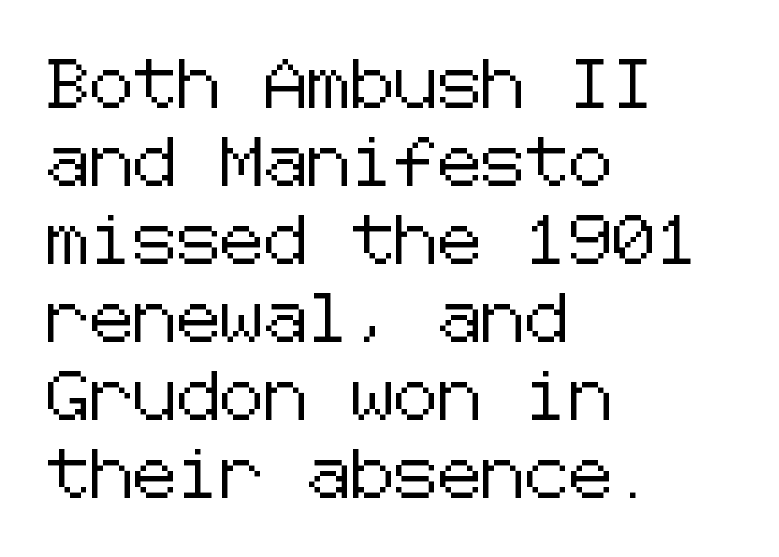
The image shows 49 px sans-serif type, upright; set left-aligned, normal line spacing (1.59x), normal letter spacing, not underlined; low stroke contrast and a medium x-height.
